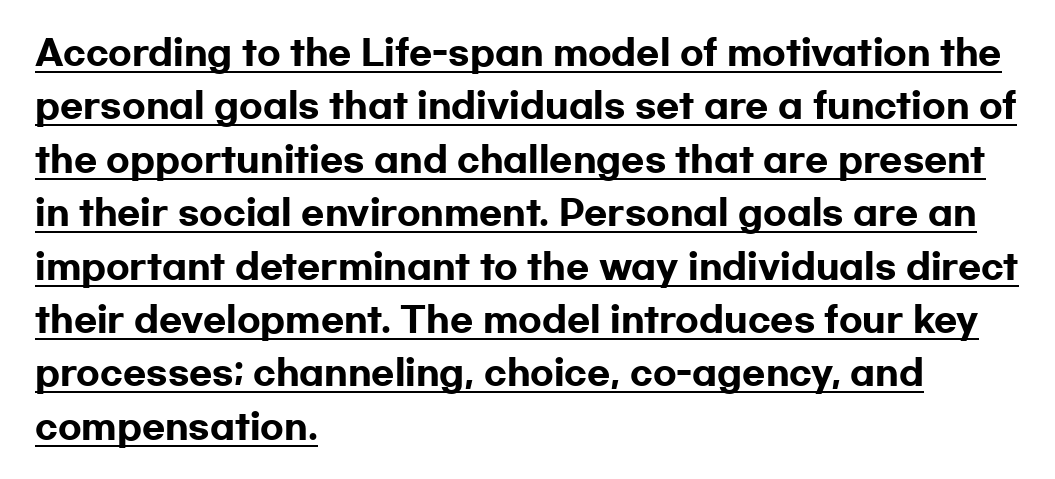
There is no visible air inserted between adjacent glyphs. Every row of glyphs begins at an identical x-position on the left. Weight check: bold — yes, fully. Character widths vary here, with narrow letters taking less room than wide ones. The rendering uses the underline text-decoration. Interline gaps are of average width in this sample.
